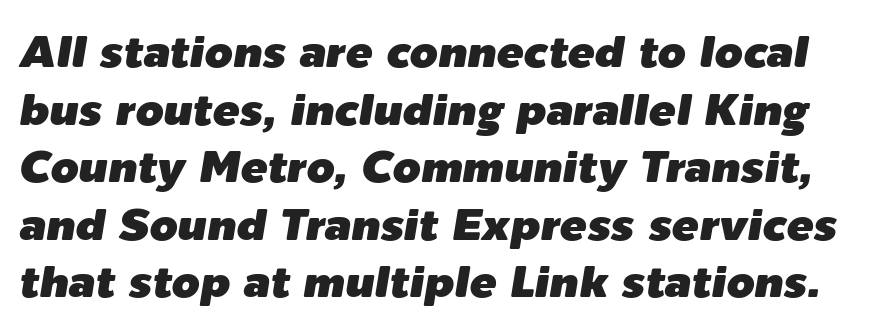
The image shows 45 px text type, italic (leaning right); set normal line spacing (1.28x), normal letter spacing, not underlined; low stroke contrast and a medium x-height.
